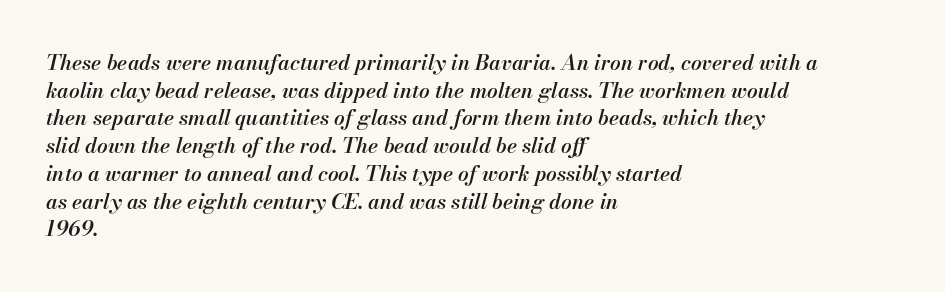
Which margin do the lines hug? The left one — the right edge is uneven. Summary of weight: moderately heavy, a semibold. Spacing between characters is what you'd get straight out of the box. Designer's note — italics engaged. A clean baseline with only descenders dipping below it. The space between consecutive lines is moderate.
